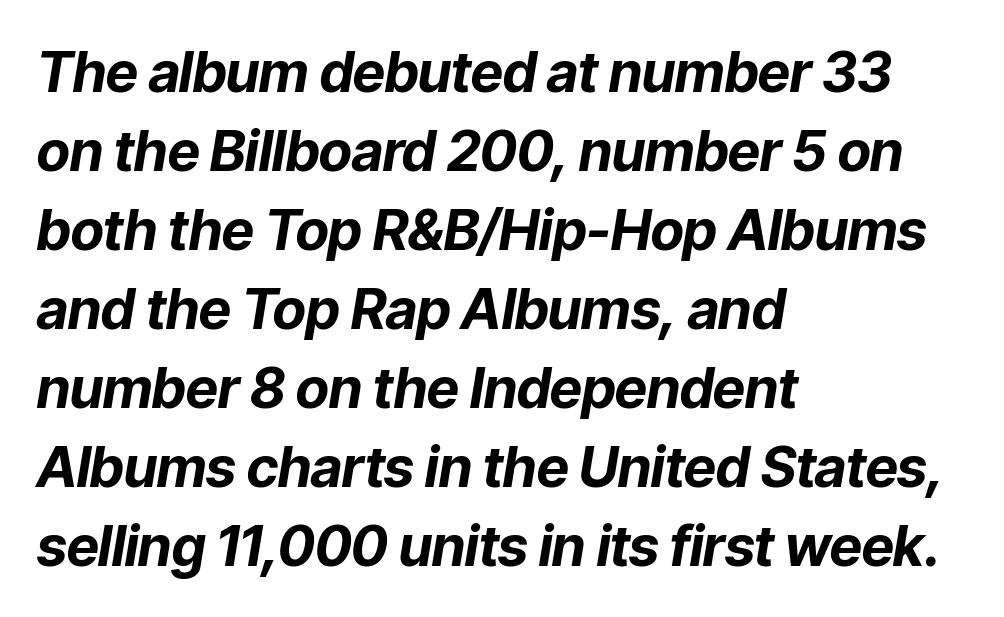
Q: Is the text bold? A: Yes.
Q: Is the text italic (slanted)? A: Yes, it leans right by about 9 degrees.
Q: Is the text underlined? A: No.
Q: How is the paragraph aligned? A: Left-aligned.
Q: Is the spacing between letters normal or unusually wide? A: Normal.
Q: Is the spacing between lines tight, normal or loose? A: Normal.
Q: Width (condensed, normal, or wide)? A: Normal.
Q: Stroke contrast? A: Low.
Q: x-height? A: Medium.
Q: Monospaced? A: No.
